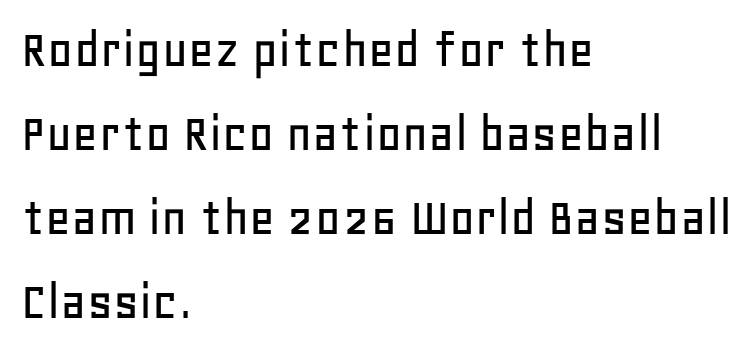
{"serif": "no", "italic": "no", "width": "normal", "stroke_contrast": "low", "x_height": "large", "monospaced": "no", "underline": "no", "align": "left", "line_spacing": "normal", "line_spacing_ratio": 1.5, "letter_spacing": "normal", "letter_spacing_em": 0.0, "glyph_px": 56}
